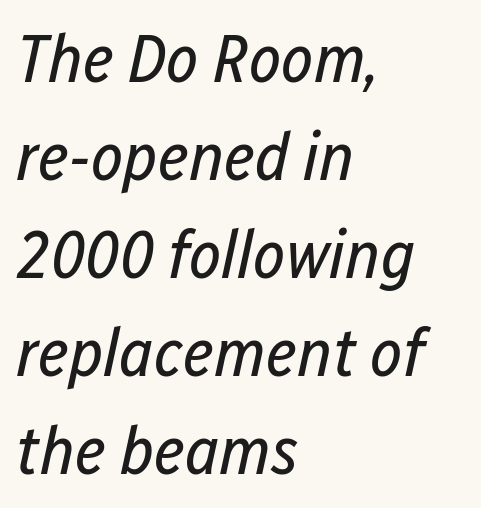
The face used here is proportionally spaced, like ordinary book or web type. The tracking reads as untouched default to a designer's eye. The characters are drawn with everyday or finer stroke widths. The compositor pushed each line to the left boundary.
